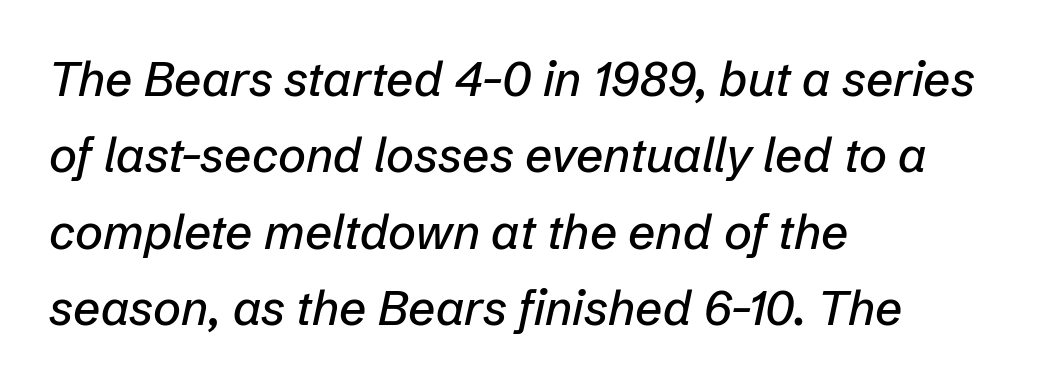
{"italic": "yes", "lean": "right", "slant_degrees": 12, "width": "normal", "stroke_contrast": "low", "x_height": "medium", "monospaced": "no", "underline": "no", "align": "left", "line_spacing": "normal", "line_spacing_ratio": 1.59, "letter_spacing": "normal", "letter_spacing_em": 0.0, "glyph_px": 48}
